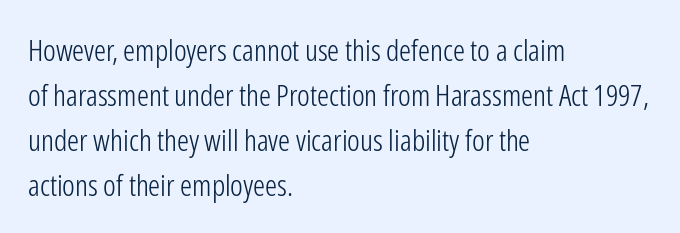
Standard letterfit; no display-style spreading of the glyphs. Caption: face not bold, strokes unweighted. Quick note: interline space is typical. Note the varied advance widths — an 'i' is clearly narrower than an 'm'.
